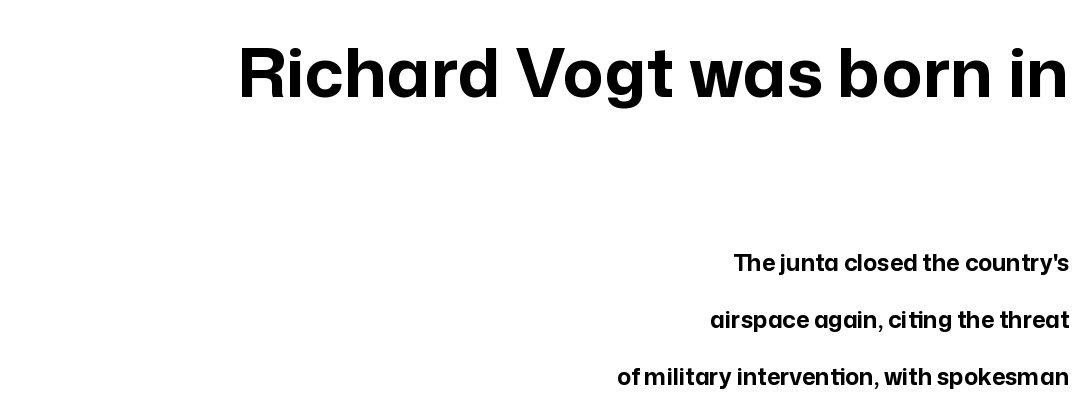
The image shows 68 px bold sans-serif type, upright; set right-aligned, loose line spacing (2.48x), normal letter spacing, not underlined; the first (top) block is 2.96x larger; low stroke contrast and a medium x-height.
